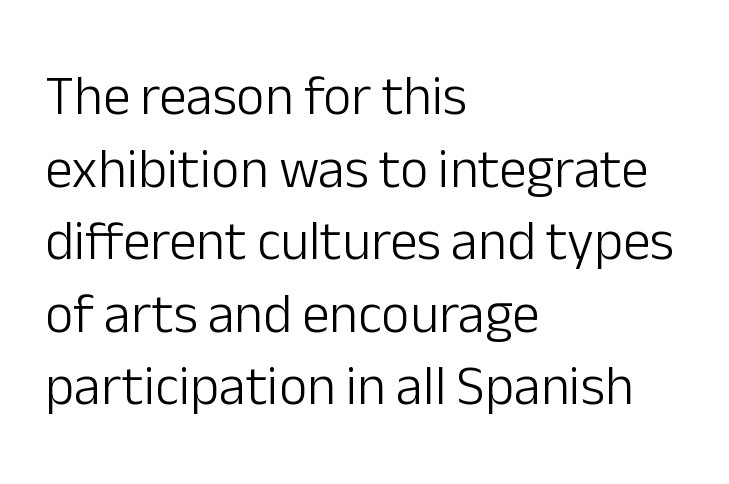
{"serif": "no", "italic": "no", "bold": "no", "weight": "light", "width": "normal", "stroke_contrast": "low", "x_height": "medium", "monospaced": "no", "underline": "no", "align": "left", "line_spacing": "normal", "line_spacing_ratio": 1.32, "letter_spacing": "normal", "letter_spacing_em": 0.0, "glyph_px": 55}
